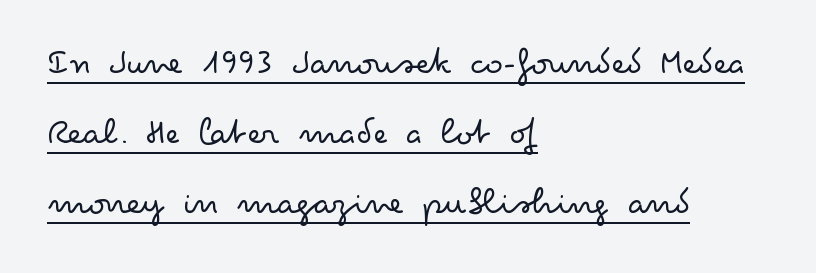
{"serif": "no", "italic": "no", "bold": "no", "weight": "light", "width": "wide", "stroke_contrast": "low", "x_height": "small", "monospaced": "no", "underline": "yes", "align": "left", "line_spacing_ratio": 1.84, "letter_spacing": "normal", "letter_spacing_em": 0.0, "glyph_px": 38}
